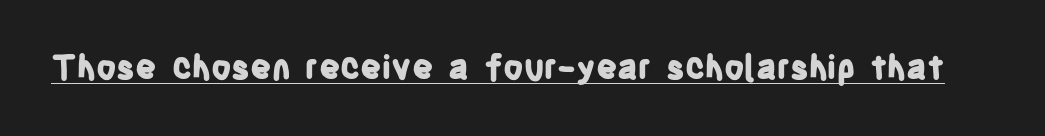
Q: Is the text bold? A: Yes.
Q: Is the text italic (slanted)? A: No, it is upright.
Q: Is the typeface a serif or a sans-serif typeface? A: Sans-serif.
Q: Is the text underlined? A: Yes.
Q: Is the spacing between letters normal or unusually wide? A: Normal.
Q: Width (condensed, normal, or wide)? A: Condensed.
Q: Stroke contrast? A: Low.
Q: x-height? A: Large.
Q: Monospaced? A: No.
